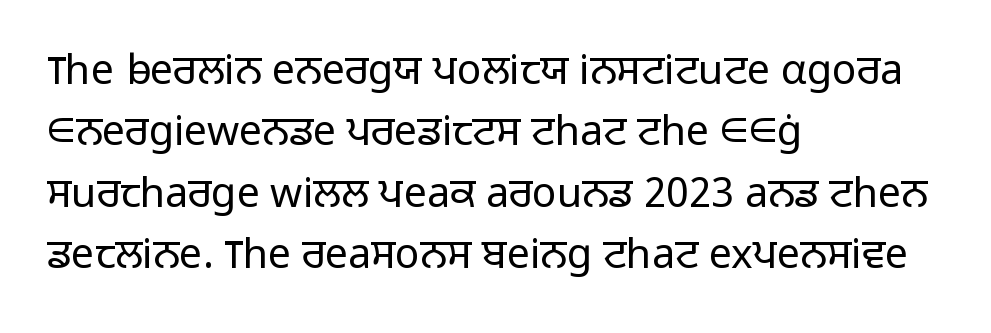
These lines are set flush left with a ragged right edge. Think of a printed novel: that variable character pitch is what you see here. Type without underlining. Interline gaps are of average width in this sample.
